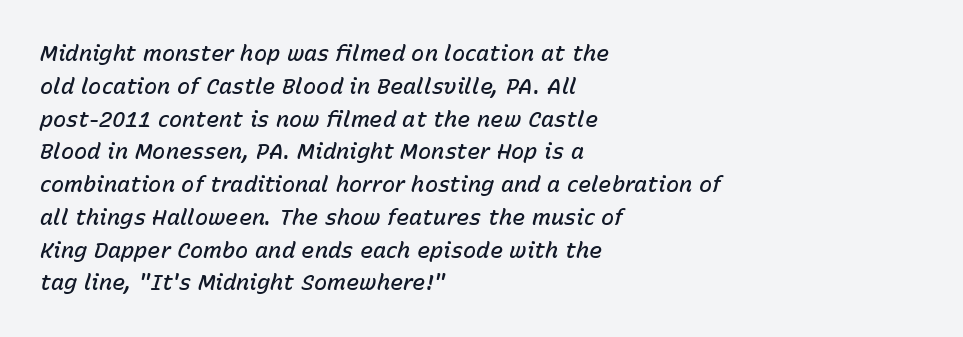
The image shows 22 px text type, italic (leaning right); set left-aligned, normal line spacing (1.49x), normal letter spacing, not underlined.
